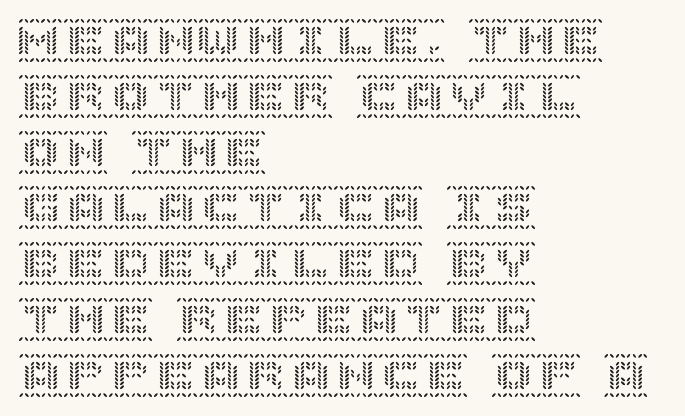
Q: Is the text italic (slanted)? A: No, it is upright.
Q: Is the text underlined? A: No.
Q: How is the paragraph aligned? A: Left-aligned.
Q: Is the spacing between letters normal or unusually wide? A: Normal.
Q: Width (condensed, normal, or wide)? A: Normal.
Q: x-height? A: Large.
